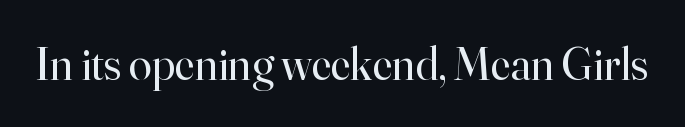
The image shows 46 px regular-weight serif type, upright; set normal letter spacing, not underlined; high stroke contrast and a small x-height.
